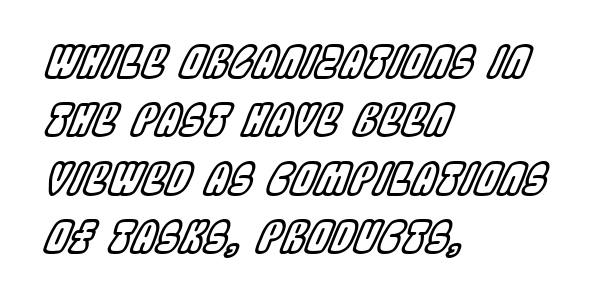
{"italic": "yes", "lean": "right", "slant_degrees": 22, "width": "condensed", "x_height": "large", "monospaced": "no", "underline": "no", "align": "left", "line_spacing": "normal", "line_spacing_ratio": 1.36, "letter_spacing": "normal", "letter_spacing_em": 0.0, "glyph_px": 43}
